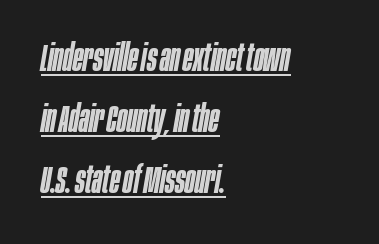
Caption: standard tracking, unaltered. What decoration does the sample have? An underline. Every row of glyphs begins at an identical x-position on the left. Slant detected: the letters are inclined.
